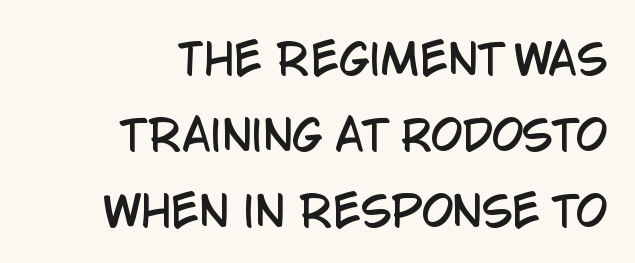
Q: Is the text italic (slanted)? A: No, it is upright.
Q: Is the typeface a serif or a sans-serif typeface? A: Sans-serif.
Q: Is the text underlined? A: No.
Q: How is the paragraph aligned? A: Right-aligned.
Q: Is the spacing between letters normal or unusually wide? A: Normal.
Q: Width (condensed, normal, or wide)? A: Condensed.
Q: Stroke contrast? A: Low.
Q: x-height? A: Large.
Q: Monospaced? A: No.
